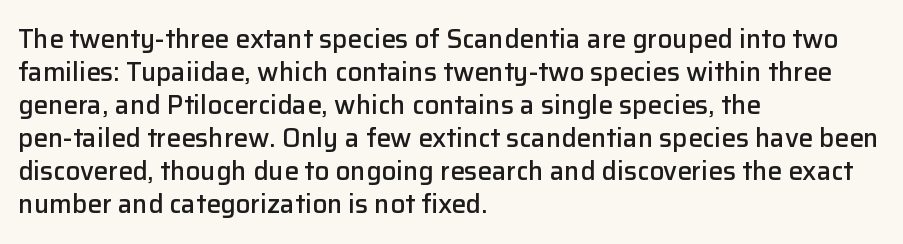
The space beneath each line is pristine and unruled. Notice how the stems are strictly vertical — no italics here. Weight: semibold (demi). Is the letter spacing exaggerated? No — it looks like the ordinary default. The line-height multiplier appears to be the usual default. Short and long lines alike share a common starting point at left.
